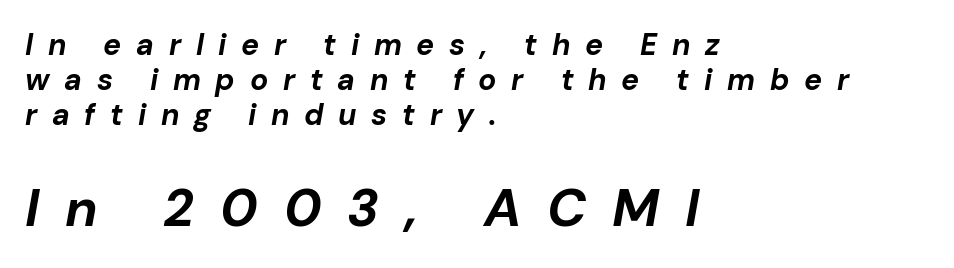
The image shows 53 px bold type, italic (leaning right); set left-aligned, line spacing 1.17x, unusually wide letter spacing (+0.49 em), not underlined; the second (bottom) block is 1.77x larger; low stroke contrast and a medium x-height.
